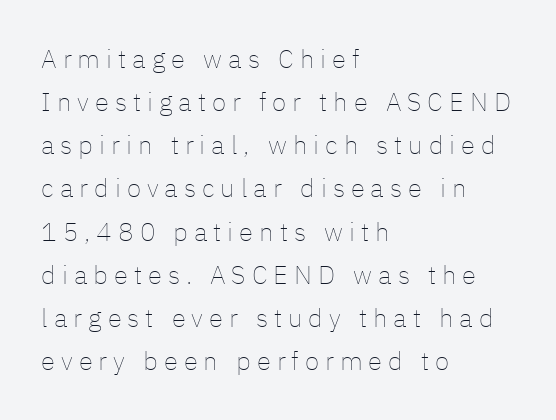
The image shows 26 px text type, upright; set left-aligned, normal line spacing (1.66x), unusually wide letter spacing (+0.23 em), not underlined.
